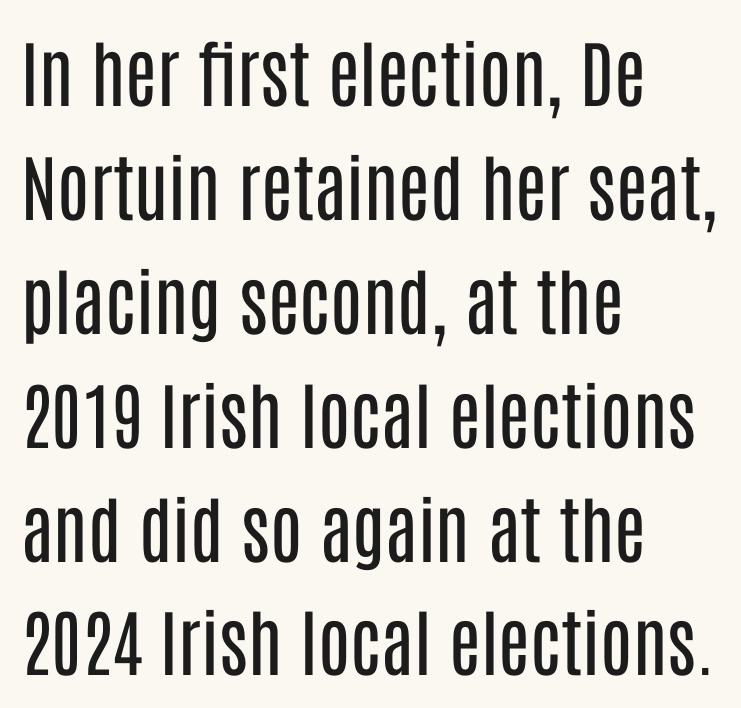
Q: Is the text bold? A: No.
Q: Is the text italic (slanted)? A: No, it is upright.
Q: Is the typeface a serif or a sans-serif typeface? A: Sans-serif.
Q: Is the text underlined? A: No.
Q: How is the paragraph aligned? A: Left-aligned.
Q: Is the spacing between letters normal or unusually wide? A: Normal.
Q: Is the spacing between lines tight, normal or loose? A: Normal.
Q: Width (condensed, normal, or wide)? A: Condensed.
Q: Stroke contrast? A: Low.
Q: x-height? A: Large.
Q: Monospaced? A: No.
